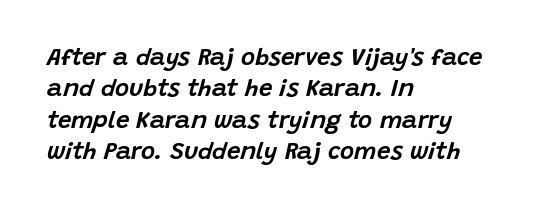
Q: Is the text italic (slanted)? A: Yes, it leans right by about 15 degrees.
Q: Is the text underlined? A: No.
Q: How is the paragraph aligned? A: Left-aligned.
Q: Is the spacing between letters normal or unusually wide? A: Normal.
Q: Is the spacing between lines tight, normal or loose? A: Normal.
